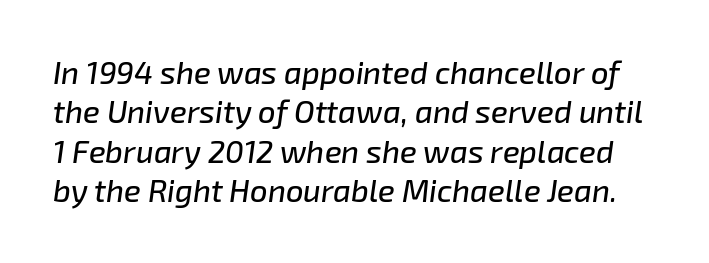
{"italic": "yes", "lean": "right", "slant_degrees": 8, "width": "normal", "stroke_contrast": "low", "x_height": "medium", "monospaced": "no", "underline": "no", "line_spacing": "normal", "line_spacing_ratio": 1.27, "letter_spacing": "normal", "letter_spacing_em": 0.0, "glyph_px": 31}
